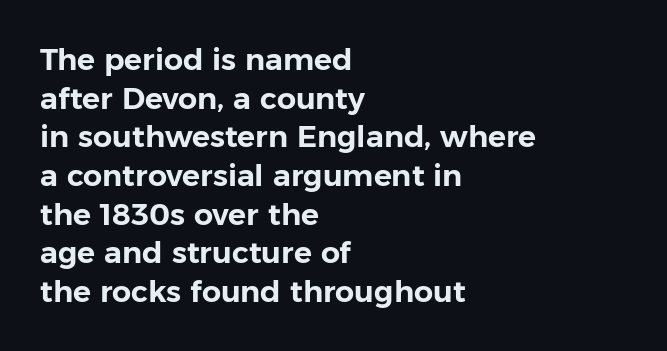
If you measured baseline to baseline, you'd find a middling distance. If you drew a ruler down the left edge, every line would touch it. The strip under each line holds only bare page. Font category for this specimen: sans-serif.
